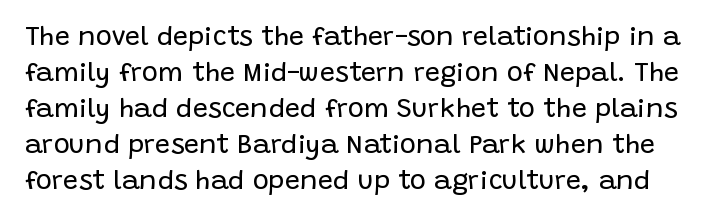
The image shows 27 px text type, upright; set normal line spacing (1.33x), normal letter spacing, not underlined.
